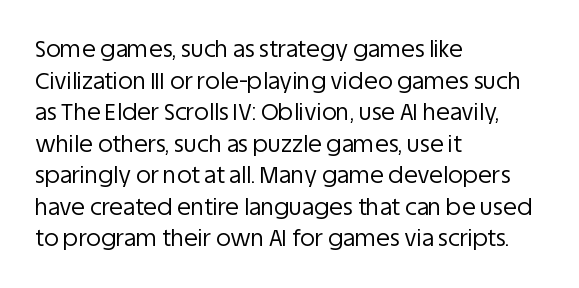
Q: Is the text bold? A: No.
Q: Is the text italic (slanted)? A: No, it is upright.
Q: Is the text underlined? A: No.
Q: How is the paragraph aligned? A: Left-aligned.
Q: Is the spacing between letters normal or unusually wide? A: Normal.
Q: Is the spacing between lines tight, normal or loose? A: Normal.
